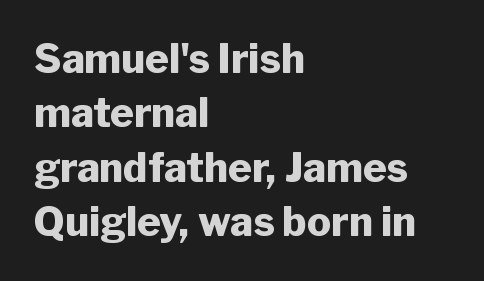
The image shows 40 px heavy sans-serif type, upright; set left-aligned, normal line spacing (1.36x), normal letter spacing, not underlined; low stroke contrast and a medium x-height.
